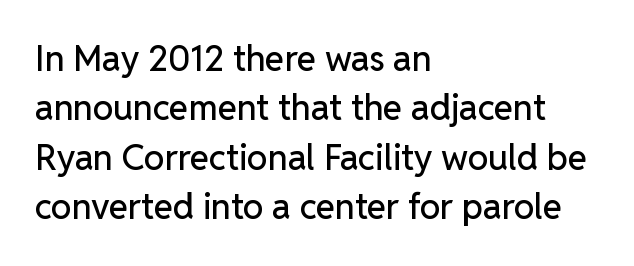
Q: Is the text italic (slanted)? A: No, it is upright.
Q: Is the typeface a serif or a sans-serif typeface? A: Sans-serif.
Q: Is the text underlined? A: No.
Q: How is the paragraph aligned? A: Left-aligned.
Q: Is the spacing between letters normal or unusually wide? A: Normal.
Q: Is the spacing between lines tight, normal or loose? A: Normal.
Q: Width (condensed, normal, or wide)? A: Normal.
Q: Stroke contrast? A: Low.
Q: x-height? A: Medium.
Q: Monospaced? A: No.
